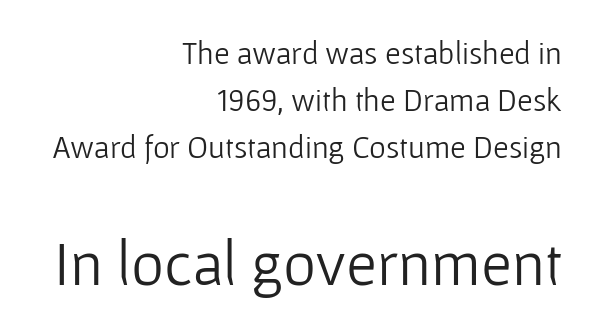
These two chunks differ in scale, with the bottom chunk taking the larger measure. You could not count columns in this text — the font is proportionally spaced. Nobody drew a line under any word here. Normally led — the rows are evenly, conventionally spaced. This reads as an unemphasized weight, regular at the heaviest.
